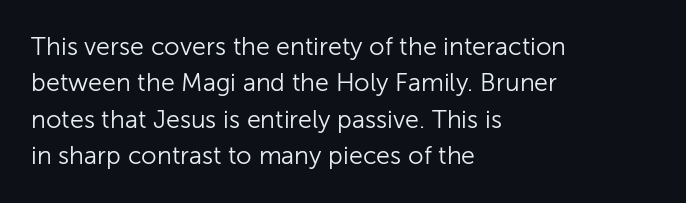
The image shows 25 px text type, upright; set left-aligned, normal line spacing (1.46x), normal letter spacing, not underlined.
